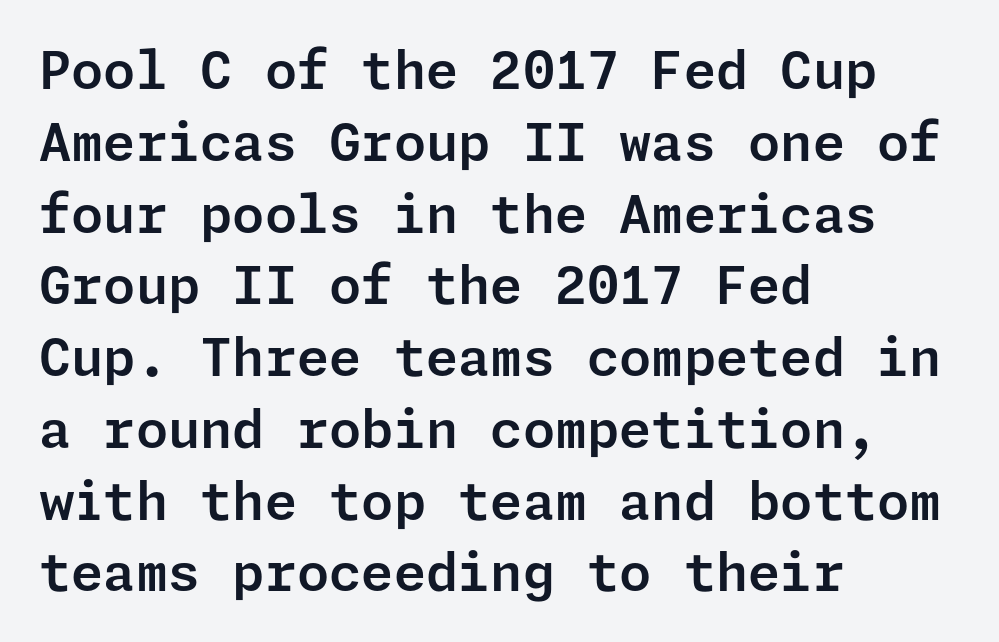
Q: Is the text italic (slanted)? A: No, it is upright.
Q: Is the typeface a serif or a sans-serif typeface? A: Sans-serif.
Q: Is the text underlined? A: No.
Q: How is the paragraph aligned? A: Left-aligned.
Q: Is the spacing between letters normal or unusually wide? A: Normal.
Q: Is the spacing between lines tight, normal or loose? A: Normal.
Q: Width (condensed, normal, or wide)? A: Normal.
Q: Stroke contrast? A: Low.
Q: x-height? A: Medium.
